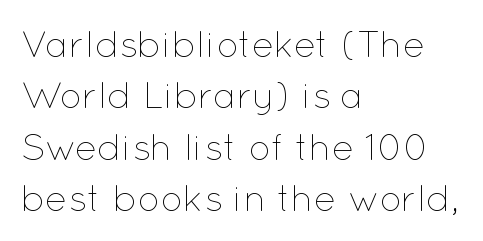
Q: Is the text bold? A: No.
Q: Is the text italic (slanted)? A: No, it is upright.
Q: Is the text underlined? A: No.
Q: How is the paragraph aligned? A: Left-aligned.
Q: Is the spacing between letters normal or unusually wide? A: Normal.
Q: Is the spacing between lines tight, normal or loose? A: Normal.
Q: Width (condensed, normal, or wide)? A: Normal.
Q: Stroke contrast? A: Low.
Q: x-height? A: Medium.
Q: Monospaced? A: No.
